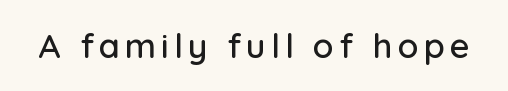
The image shows 34 px sans-serif type, upright; set not underlined; low stroke contrast and a medium x-height.
